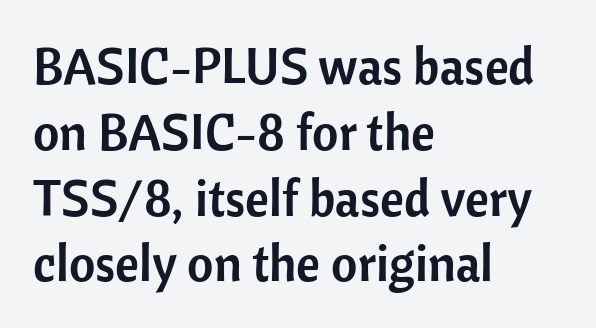
{"serif": "no", "italic": "no", "width": "normal", "stroke_contrast": "low", "x_height": "medium", "monospaced": "no", "underline": "no", "align": "left", "line_spacing": "normal", "line_spacing_ratio": 1.29, "letter_spacing": "normal", "letter_spacing_em": 0.0, "glyph_px": 51}
